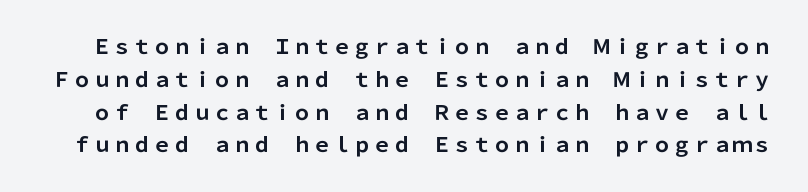
Q: Is the text bold? A: Yes.
Q: Is the text italic (slanted)? A: No, it is upright.
Q: Is the text underlined? A: No.
Q: Is the spacing between letters normal or unusually wide? A: Normal.
Q: Is the spacing between lines tight, normal or loose? A: Normal.
